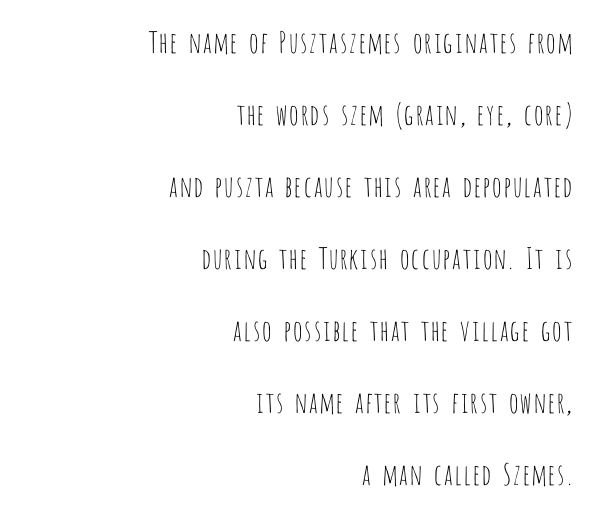
Q: Is the text bold? A: No.
Q: Is the text italic (slanted)? A: No, it is upright.
Q: Is the typeface a serif or a sans-serif typeface? A: Sans-serif.
Q: Is the text underlined? A: No.
Q: How is the paragraph aligned? A: Right-aligned.
Q: Is the spacing between letters normal or unusually wide? A: Normal.
Q: Is the spacing between lines tight, normal or loose? A: Loose.
Q: Width (condensed, normal, or wide)? A: Condensed.
Q: Stroke contrast? A: Low.
Q: x-height? A: Large.
Q: Monospaced? A: No.
